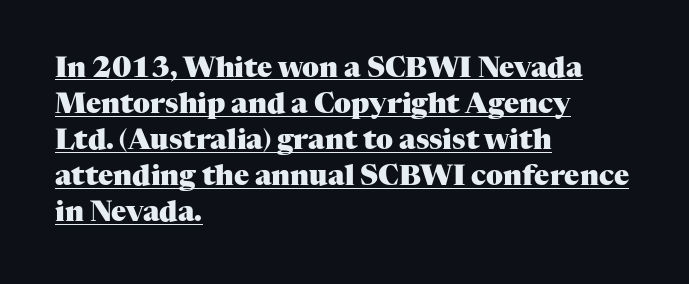
{"serif": "yes", "italic": "no", "bold": "yes", "weight": "heavy", "width": "normal", "stroke_contrast": "medium", "x_height": "medium", "monospaced": "no", "underline": "yes", "align": "left", "line_spacing": "normal", "line_spacing_ratio": 1.29, "letter_spacing": "normal", "letter_spacing_em": 0.0, "glyph_px": 28}
